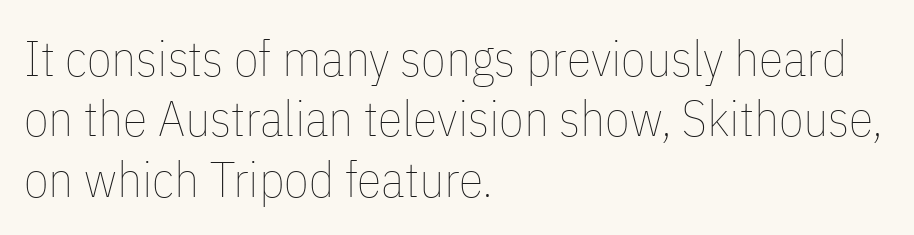
No extra ink here — the face is not bold. Has an underline been added? It has not. The lines in this sample share a left origin and differ only in where they stop. Is this a fixed-width face? No — the glyphs have proportional, varying widths. Vertical strokes here are truly vertical. The rendering keeps characters at their native spacing.
